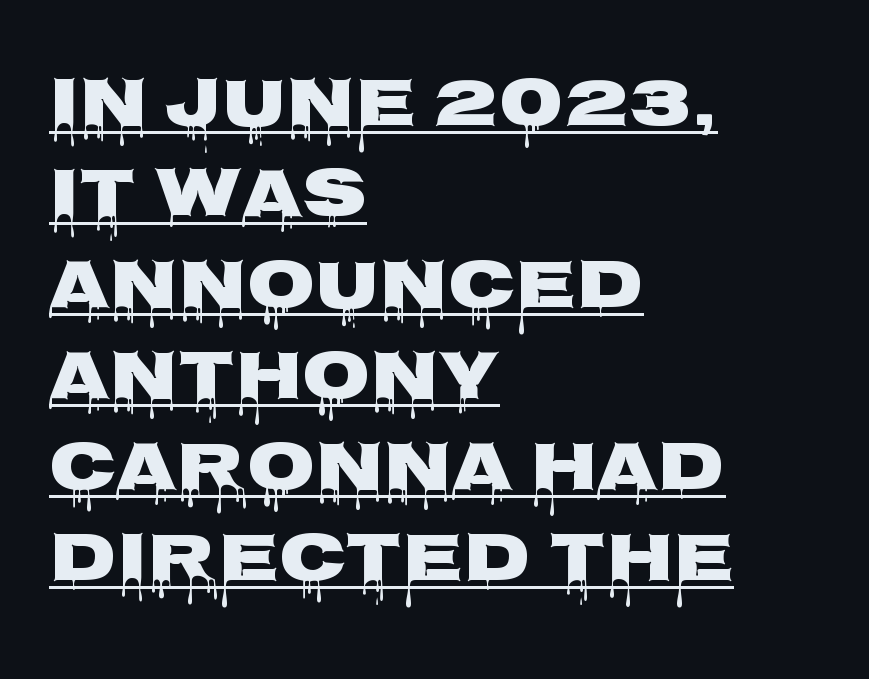
{"serif": "no", "italic": "no", "bold": "yes", "weight": "heavy", "width": "wide", "stroke_contrast": "low", "x_height": "large", "monospaced": "no", "underline": "yes", "align": "left", "line_spacing": "normal", "line_spacing_ratio": 1.3, "letter_spacing": "normal", "letter_spacing_em": 0.0, "glyph_px": 70}
